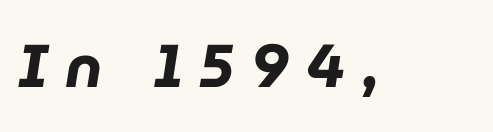
The image shows 60 px heavy type, italic (leaning right); set unusually wide letter spacing (+0.29 em), not underlined; low stroke contrast and a medium x-height.
